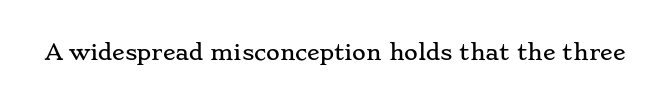
{"italic": "no", "underline": "no", "letter_spacing": "normal", "letter_spacing_em": 0.0, "glyph_px": 21}
